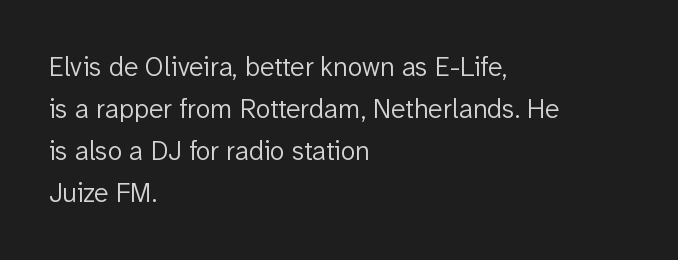
The image shows 27 px text type, upright; set left-aligned, normal line spacing (1.55x), normal letter spacing, not underlined.
